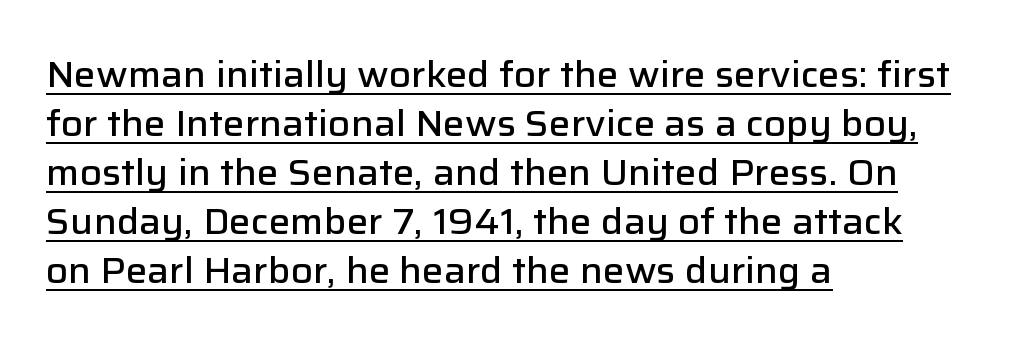
Q: Is the text bold? A: Semi-bold.
Q: Is the text italic (slanted)? A: No, it is upright.
Q: Is the typeface a serif or a sans-serif typeface? A: Sans-serif.
Q: Is the text underlined? A: Yes.
Q: How is the paragraph aligned? A: Left-aligned.
Q: Is the spacing between letters normal or unusually wide? A: Normal.
Q: Is the spacing between lines tight, normal or loose? A: Normal.
Q: Width (condensed, normal, or wide)? A: Normal.
Q: Stroke contrast? A: Low.
Q: x-height? A: Medium.
Q: Monospaced? A: No.
